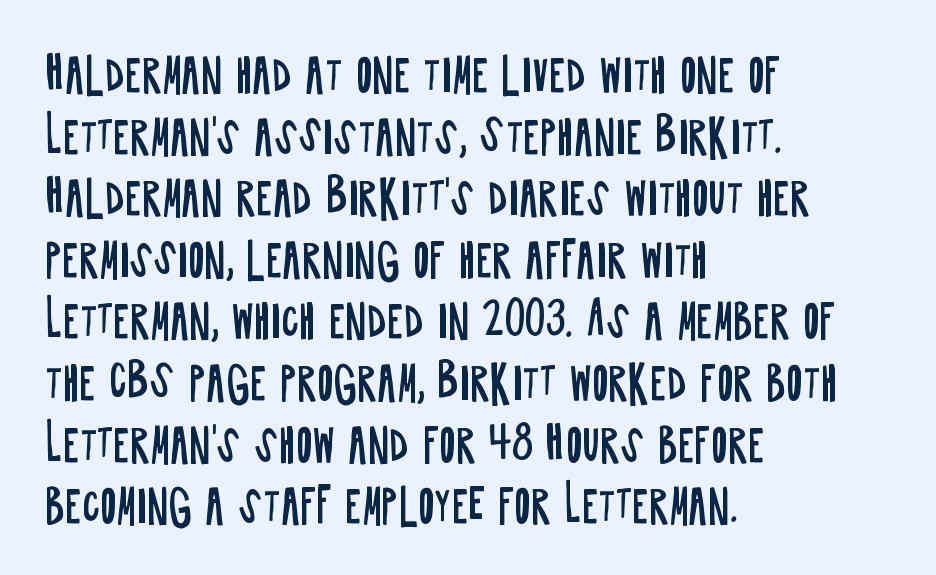
Q: Is the text bold? A: No.
Q: Is the text italic (slanted)? A: No, it is upright.
Q: Is the typeface a serif or a sans-serif typeface? A: Sans-serif.
Q: Is the text underlined? A: No.
Q: How is the paragraph aligned? A: Left-aligned.
Q: Is the spacing between letters normal or unusually wide? A: Normal.
Q: Is the spacing between lines tight, normal or loose? A: Normal.
Q: Width (condensed, normal, or wide)? A: Condensed.
Q: Stroke contrast? A: Low.
Q: x-height? A: Large.
Q: Monospaced? A: No.
